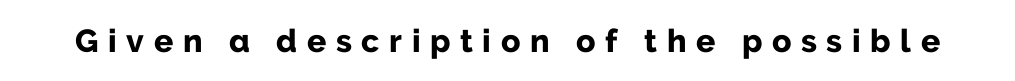
Q: Is the text bold? A: Yes.
Q: Is the text italic (slanted)? A: No, it is upright.
Q: Is the typeface a serif or a sans-serif typeface? A: Sans-serif.
Q: Is the text underlined? A: No.
Q: Is the spacing between letters normal or unusually wide? A: Unusually wide.
Q: Width (condensed, normal, or wide)? A: Normal.
Q: Stroke contrast? A: Low.
Q: x-height? A: Medium.
Q: Monospaced? A: No.
